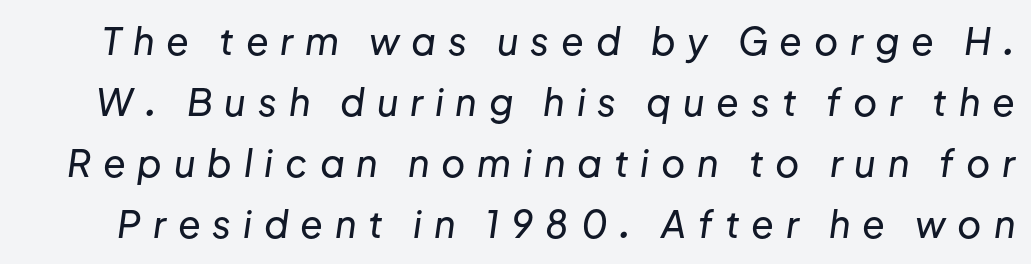
Q: Is the text italic (slanted)? A: Yes, it leans right by about 8 degrees.
Q: Is the text underlined? A: No.
Q: Is the spacing between letters normal or unusually wide? A: Unusually wide.
Q: Is the spacing between lines tight, normal or loose? A: Normal.
Q: Width (condensed, normal, or wide)? A: Normal.
Q: Stroke contrast? A: Low.
Q: x-height? A: Medium.
Q: Monospaced? A: No.
